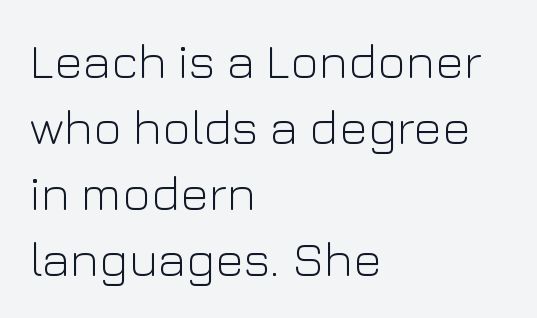
The image shows 49 px light sans-serif type, upright; set left-aligned, normal line spacing (1.35x), normal letter spacing, not underlined; low stroke contrast and a medium x-height.
